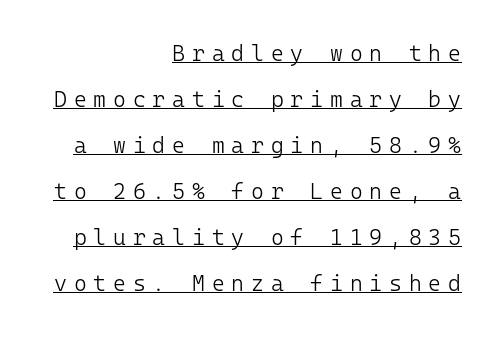
Q: Is the text bold? A: No.
Q: Is the text italic (slanted)? A: No, it is upright.
Q: Is the text underlined? A: Yes.
Q: How is the paragraph aligned? A: Right-aligned.
Q: Is the spacing between letters normal or unusually wide? A: Unusually wide.
Q: Is the spacing between lines tight, normal or loose? A: Loose.
